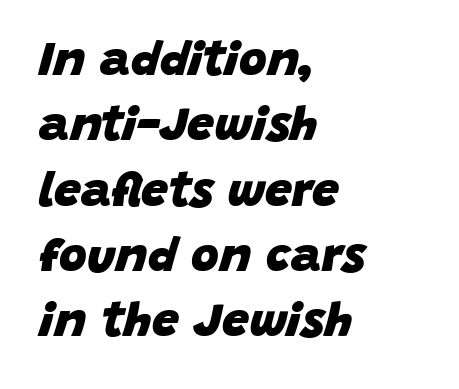
Q: Is the text bold? A: Yes.
Q: Is the text italic (slanted)? A: Yes, it leans right by about 15 degrees.
Q: Is the text underlined? A: No.
Q: How is the paragraph aligned? A: Left-aligned.
Q: Is the spacing between letters normal or unusually wide? A: Normal.
Q: Is the spacing between lines tight, normal or loose? A: Normal.
Q: Width (condensed, normal, or wide)? A: Normal.
Q: Stroke contrast? A: Low.
Q: x-height? A: Large.
Q: Monospaced? A: No.
